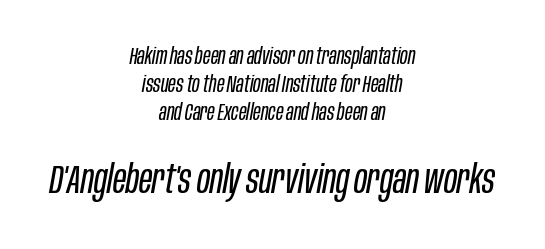
The image shows 40 px regular-weight, condensed type, italic (leaning right); set centered, line spacing 1.22x, normal letter spacing, not underlined; the second (bottom) block is 1.74x larger; low stroke contrast and a large x-height.
